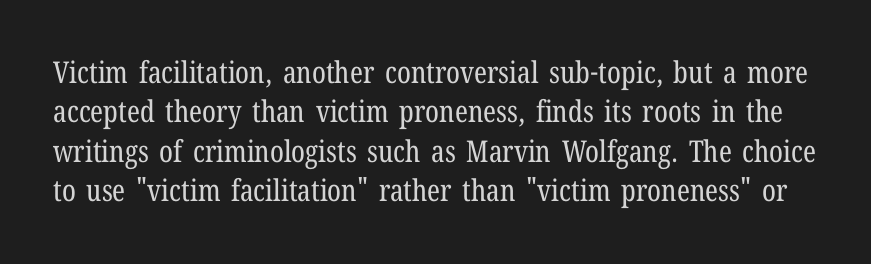
{"serif": "yes", "italic": "no", "bold": "no", "weight": "regular", "width": "condensed", "stroke_contrast": "low", "x_height": "medium", "monospaced": "no", "underline": "no", "line_spacing": "normal", "line_spacing_ratio": 1.31, "letter_spacing": "normal", "letter_spacing_em": 0.0, "glyph_px": 30}
